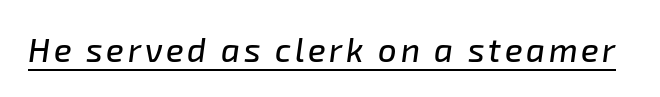
The image shows 33 px text type, italic (leaning right); set underlined; low stroke contrast and a medium x-height.
